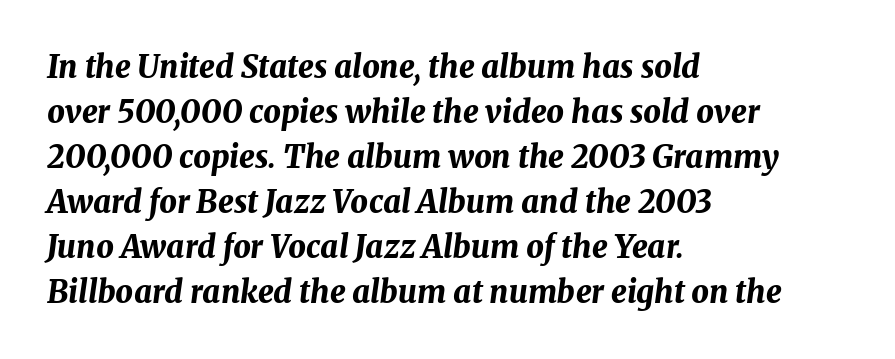
{"italic": "yes", "lean": "right", "slant_degrees": 8, "bold": "yes", "weight": "bold", "width": "normal", "stroke_contrast": "medium", "x_height": "medium", "monospaced": "no", "underline": "no", "align": "left", "line_spacing": "normal", "line_spacing_ratio": 1.45, "letter_spacing": "normal", "letter_spacing_em": 0.0, "glyph_px": 31}
